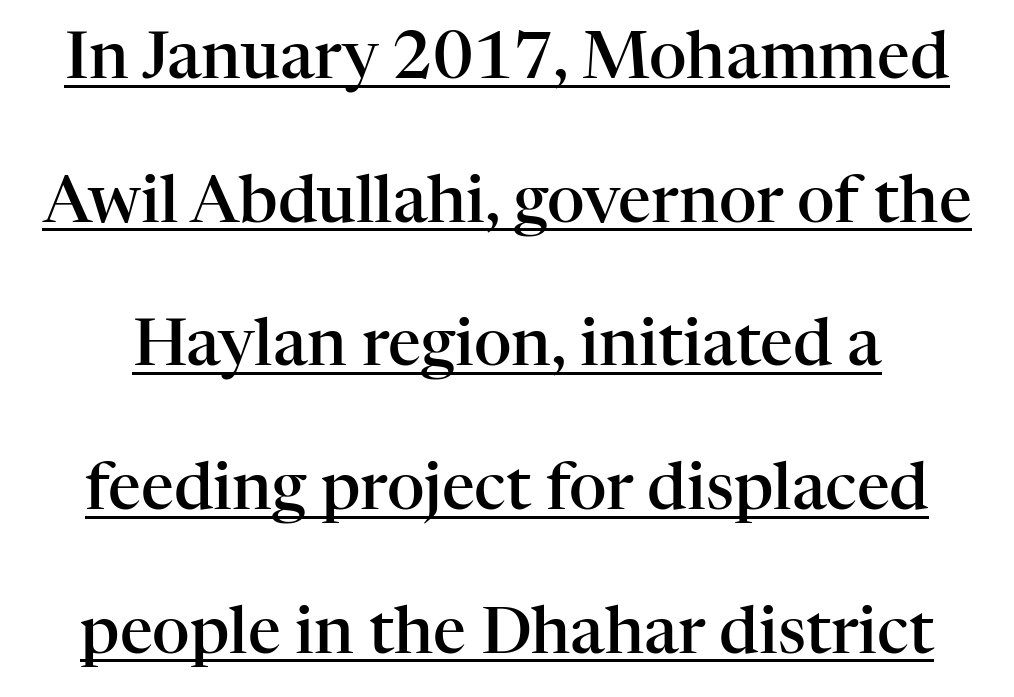
Q: Is the text bold? A: Semi-bold.
Q: Is the text italic (slanted)? A: No, it is upright.
Q: Is the typeface a serif or a sans-serif typeface? A: Serif.
Q: Is the text underlined? A: Yes.
Q: Is the spacing between letters normal or unusually wide? A: Normal.
Q: Is the spacing between lines tight, normal or loose? A: Loose.
Q: Width (condensed, normal, or wide)? A: Normal.
Q: Stroke contrast? A: High.
Q: x-height? A: Medium.
Q: Monospaced? A: No.
